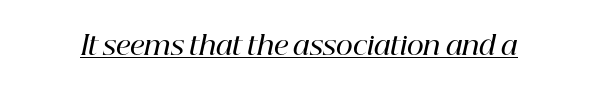
The image shows 26 px text type, italic (leaning right); set normal letter spacing, underlined.
